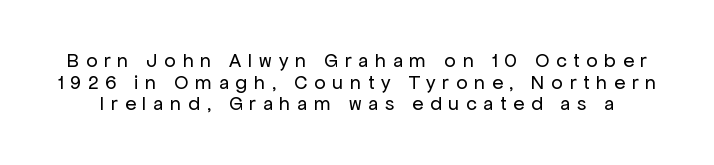
Weight: not bold — regular or lighter. The passage shown stacks its lines with hardly any gap. Descender tails drop into unmarked territory. Each word looks stretched out because of the extra space between its letters. The font's upright variant was chosen for this text.
